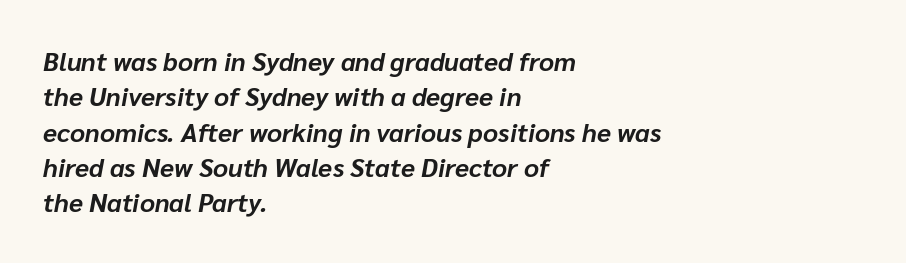
{"italic": "yes", "lean": "right", "slant_degrees": 10, "bold": "yes", "underline": "no", "align": "left", "line_spacing": "normal", "line_spacing_ratio": 1.36, "letter_spacing": "normal", "letter_spacing_em": 0.0, "glyph_px": 26}
